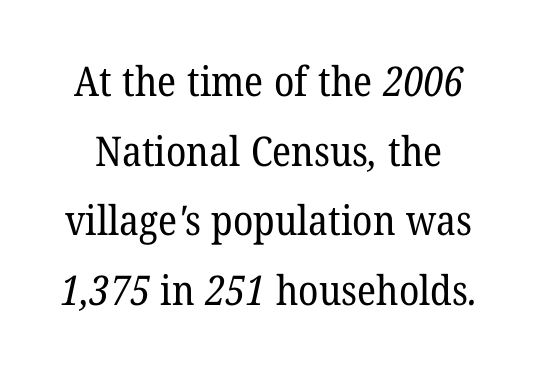
The image shows 41 px regular-weight serif type; set normal line spacing (1.7x), normal letter spacing, not underlined; low stroke contrast and a medium x-height.
